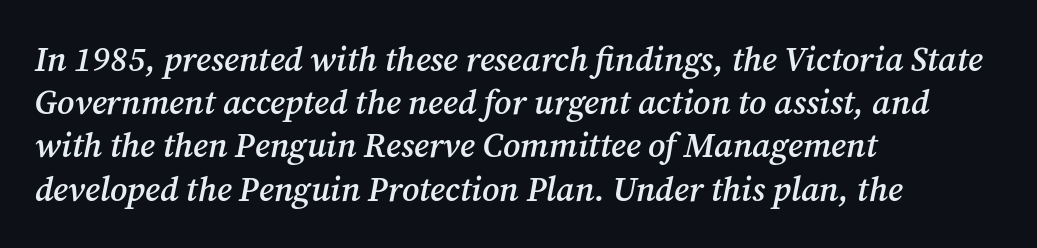
Q: Is the text bold? A: Semi-bold.
Q: Is the text italic (slanted)? A: Yes, it leans right by about 12 degrees.
Q: Is the typeface a serif or a sans-serif typeface? A: Serif.
Q: Is the text underlined? A: No.
Q: How is the paragraph aligned? A: Left-aligned.
Q: Is the spacing between letters normal or unusually wide? A: Normal.
Q: Is the spacing between lines tight, normal or loose? A: Normal.
Q: Width (condensed, normal, or wide)? A: Normal.
Q: Stroke contrast? A: Medium.
Q: x-height? A: Medium.
Q: Monospaced? A: No.
